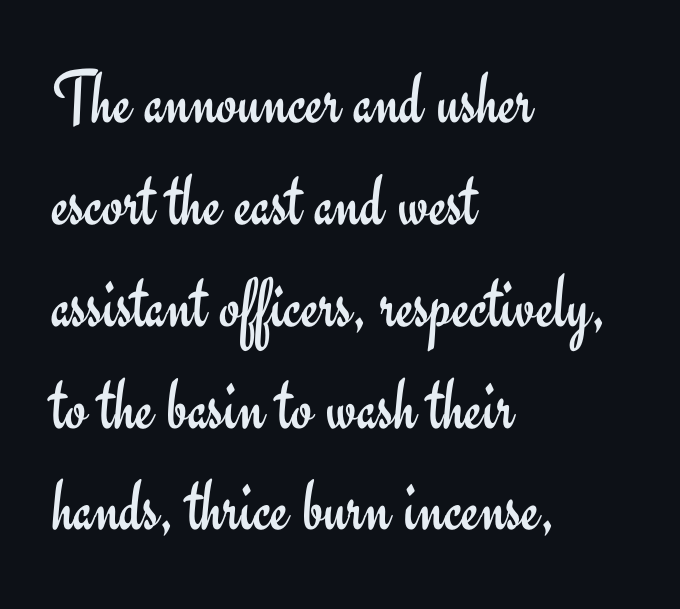
{"serif": "no", "bold": "no", "weight": "regular", "width": "normal", "stroke_contrast": "low", "x_height": "small", "monospaced": "no", "underline": "no", "align": "left", "line_spacing": "normal", "line_spacing_ratio": 1.34, "letter_spacing": "normal", "letter_spacing_em": 0.0, "glyph_px": 76}
